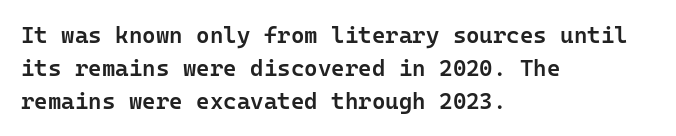
{"italic": "no", "bold": "semi", "underline": "no", "align": "left", "line_spacing": "normal", "line_spacing_ratio": 1.43, "letter_spacing": "normal", "letter_spacing_em": 0.0, "glyph_px": 23}
